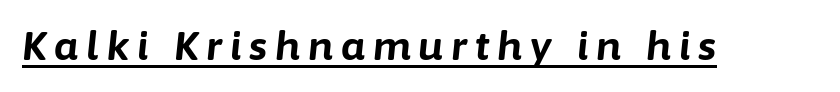
{"italic": "yes", "lean": "right", "slant_degrees": 6, "bold": "yes", "weight": "bold", "width": "normal", "stroke_contrast": "low", "x_height": "medium", "monospaced": "no", "underline": "yes", "letter_spacing": "wide", "letter_spacing_em": 0.21, "glyph_px": 39}
